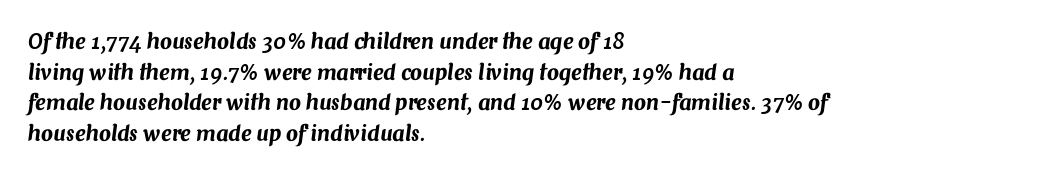
The image shows 21 px text type, italic (leaning right); set left-aligned, normal line spacing (1.46x), normal letter spacing, not underlined.
